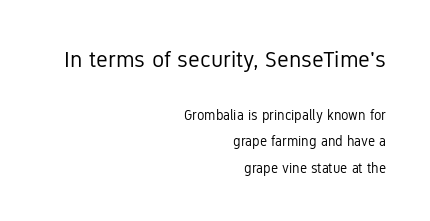
The image shows 23 px text type, upright; set right-aligned, line spacing 1.89x, normal letter spacing, not underlined; the first (top) block is 1.64x larger.
